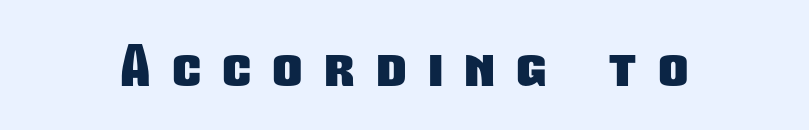
The image shows 56 px heavy, condensed sans-serif type; set unusually wide letter spacing (+0.41 em), not underlined; low stroke contrast and a medium x-height.
